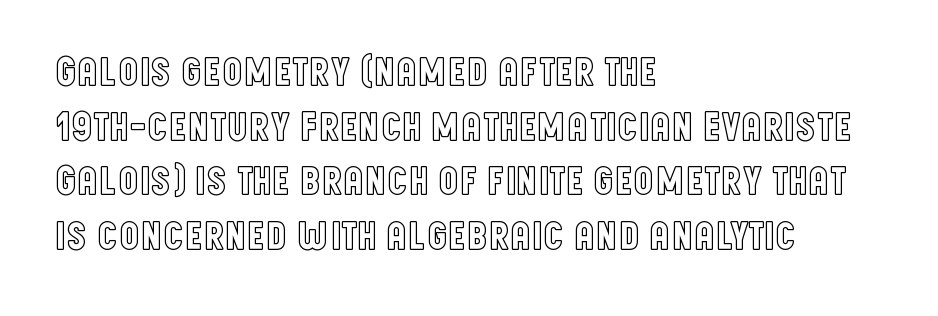
Students, note that the glyphs here touch the page at normal intervals. Horizontally, the lines are justified to the leading edge only. Varying glyph widths throughout — classic text-font behaviour. Rule under the text: the space is simply empty. If you drew a line through each stem, it would be perfectly vertical.
